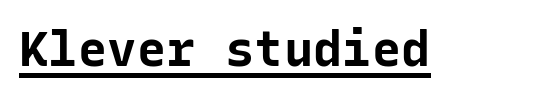
Q: Is the text bold? A: Yes.
Q: Is the text italic (slanted)? A: No, it is upright.
Q: Is the typeface a serif or a sans-serif typeface? A: Sans-serif.
Q: Is the text underlined? A: Yes.
Q: Is the spacing between letters normal or unusually wide? A: Normal.
Q: Width (condensed, normal, or wide)? A: Normal.
Q: Stroke contrast? A: Low.
Q: x-height? A: Medium.
Q: Monospaced? A: Yes.
